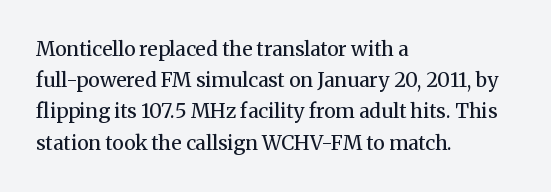
The image shows 20 px text type, upright; set left-aligned, normal line spacing (1.56x), normal letter spacing, not underlined.
